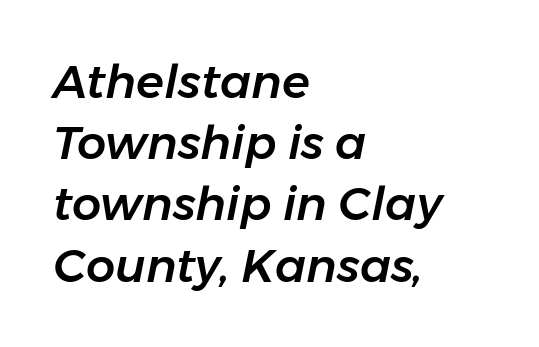
The image shows 46 px text type, italic (leaning right); set left-aligned, normal line spacing (1.33x), normal letter spacing, not underlined; low stroke contrast and a medium x-height.
